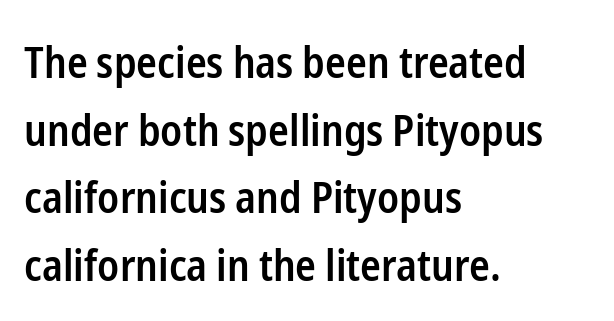
The image shows 43 px semibold, condensed sans-serif type, upright; set left-aligned, normal line spacing (1.57x), normal letter spacing, not underlined; low stroke contrast and a medium x-height.
